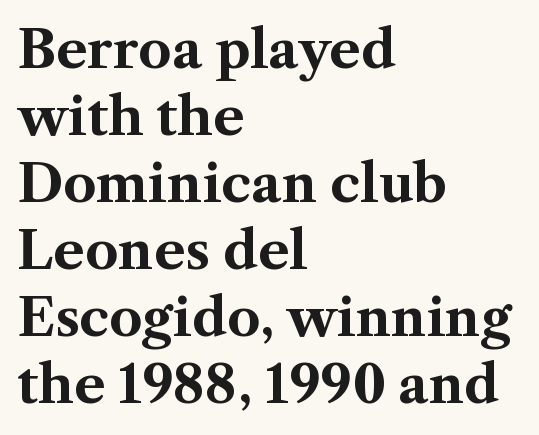
{"serif": "yes", "italic": "no", "bold": "yes", "weight": "bold", "width": "normal", "stroke_contrast": "medium", "x_height": "medium", "monospaced": "no", "underline": "no", "align": "left", "line_spacing": "normal", "line_spacing_ratio": 1.29, "letter_spacing": "normal", "letter_spacing_em": 0.0, "glyph_px": 52}
